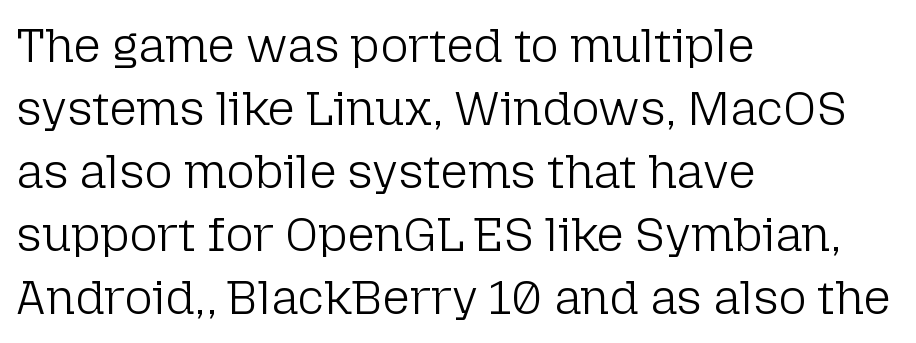
Does the copy run flush right? No — it runs flush left. Character widths vary here, with narrow letters taking less room than wide ones. A light-to-regular cut is what we see here. Honestly, the row spacing looks completely unremarkable. Is the letter spacing exaggerated? No — it looks like the ordinary default.
